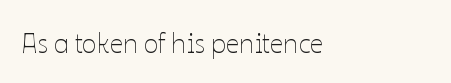
Ordinary non-slanted type is in use. Tracking here is standard; glyphs follow each other at the usual distance. Plain, unruled lines of type. A student would call this left alignment; a typographer would say flush left, rag right. No heavy texture on the line: the type isn't bold.
